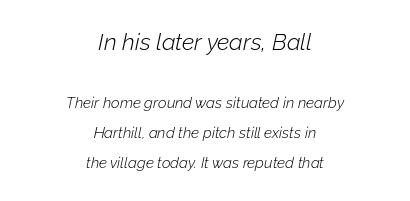
{"italic": "yes", "lean": "right", "slant_degrees": 12, "bold": "no", "underline": "no", "align": "center", "line_spacing": "loose", "line_spacing_ratio": 2.02, "letter_spacing": "normal", "letter_spacing_em": 0.0, "larger_block": "first", "size_ratio": 1.53, "glyph_px": 23}
